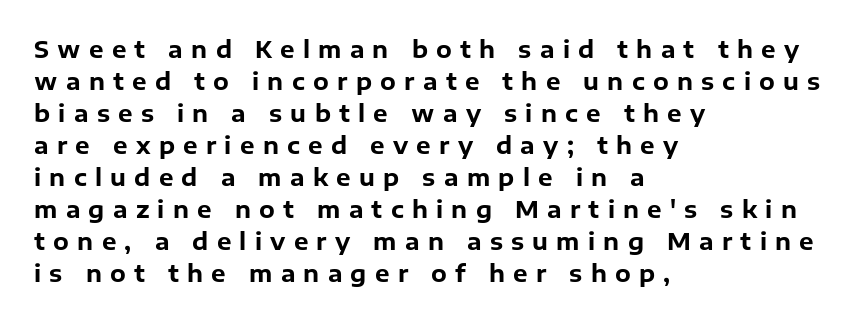
{"italic": "no", "bold": "yes", "underline": "no", "align": "left", "line_spacing": "normal", "line_spacing_ratio": 1.39, "letter_spacing": "wide", "letter_spacing_em": 0.36, "glyph_px": 23}
